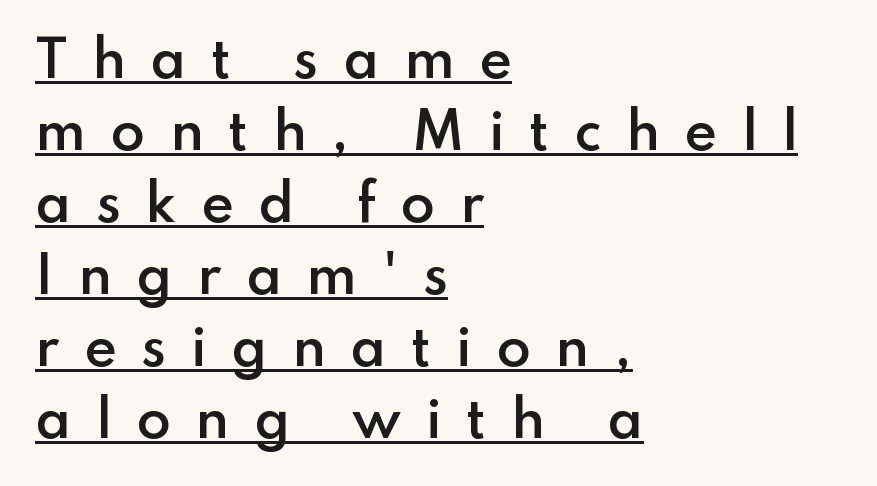
{"serif": "no", "italic": "no", "bold": "semi", "weight": "semibold", "width": "normal", "stroke_contrast": "low", "x_height": "small", "monospaced": "no", "underline": "yes", "align": "left", "line_spacing": "normal", "line_spacing_ratio": 1.44, "letter_spacing": "wide", "letter_spacing_em": 0.49, "glyph_px": 50}
